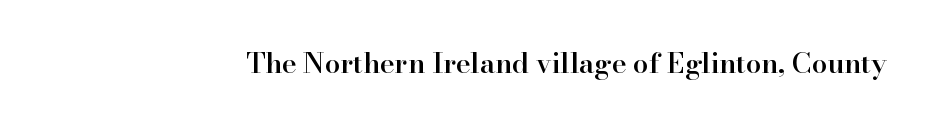
Beneath every word, the page is bare. Is the type bold? Partly — it's a semibold, heavier than regular but not fully bold. Each letter keeps its own natural width here, so spacing adapts to shape. Do the letters lean? They stand straight.
